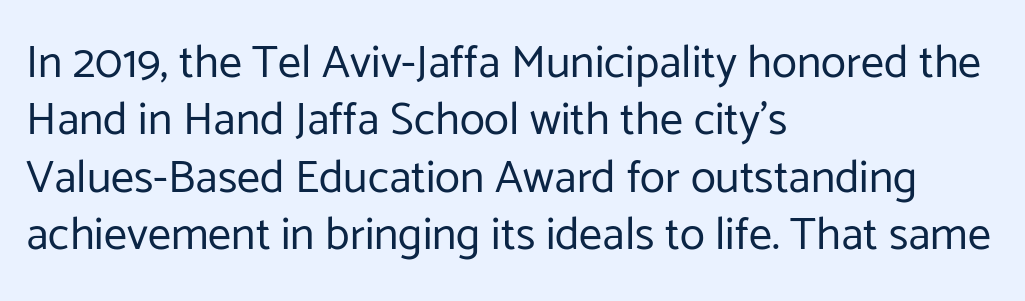
Q: Is the text bold? A: No.
Q: Is the text italic (slanted)? A: No, it is upright.
Q: Is the typeface a serif or a sans-serif typeface? A: Sans-serif.
Q: Is the text underlined? A: No.
Q: How is the paragraph aligned? A: Left-aligned.
Q: Is the spacing between letters normal or unusually wide? A: Normal.
Q: Is the spacing between lines tight, normal or loose? A: Normal.
Q: Width (condensed, normal, or wide)? A: Normal.
Q: Stroke contrast? A: Low.
Q: x-height? A: Medium.
Q: Monospaced? A: No.
